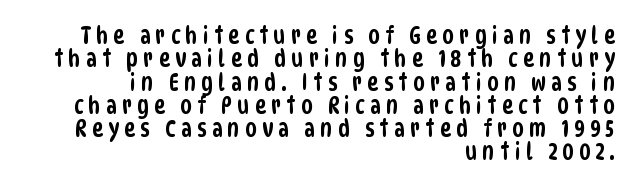
Q: Is the text underlined? A: No.
Q: How is the paragraph aligned? A: Right-aligned.
Q: Is the spacing between letters normal or unusually wide? A: Unusually wide.
Q: Is the spacing between lines tight, normal or loose? A: Tight.
